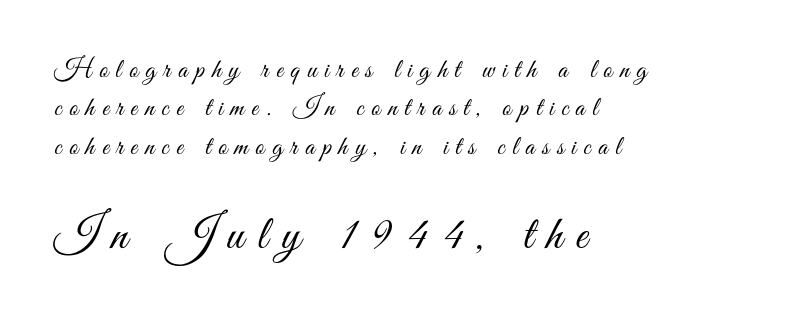
{"serif": "no", "bold": "no", "weight": "light", "width": "condensed", "stroke_contrast": "medium", "x_height": "small", "monospaced": "no", "underline": "no", "align": "left", "line_spacing": "normal", "line_spacing_ratio": 1.42, "letter_spacing": "wide", "letter_spacing_em": 0.28, "larger_block": "second", "size_ratio": 1.78, "glyph_px": 48}
